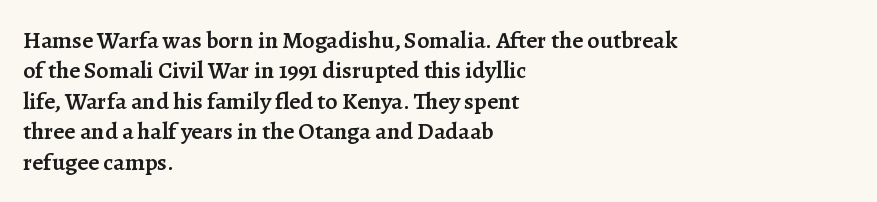
{"italic": "no", "bold": "semi", "underline": "no", "align": "left", "line_spacing": "normal", "line_spacing_ratio": 1.27, "letter_spacing": "normal", "letter_spacing_em": 0.0, "glyph_px": 24}
